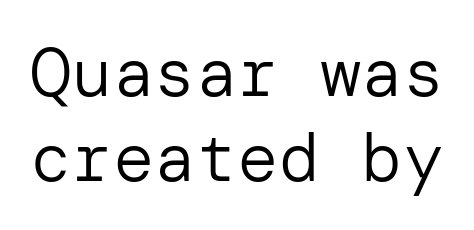
Q: Is the text bold? A: No.
Q: Is the text italic (slanted)? A: No, it is upright.
Q: Is the typeface a serif or a sans-serif typeface? A: Sans-serif.
Q: Is the text underlined? A: No.
Q: Is the spacing between letters normal or unusually wide? A: Normal.
Q: Width (condensed, normal, or wide)? A: Normal.
Q: Stroke contrast? A: Low.
Q: x-height? A: Medium.
